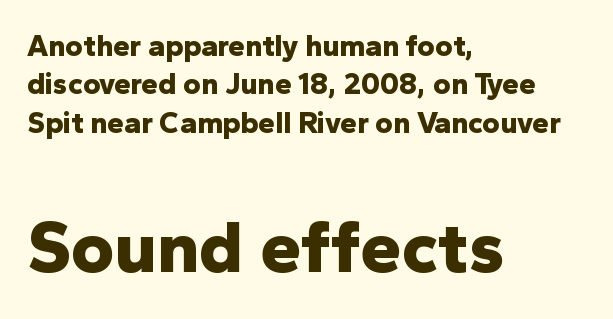
This sample uses a sans-serif face. Caption: multi-line text, flush left, ragged right. Short note: letters normally spaced. The axis of the letterforms is exactly vertical. The sample has been set heavy, in full bold. You could not count columns in this text — the font is proportionally spaced.
